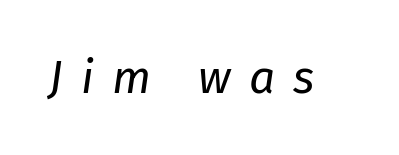
Q: Is the text bold? A: No.
Q: Is the text italic (slanted)? A: Yes, it leans right by about 8 degrees.
Q: Is the text underlined? A: No.
Q: Is the spacing between letters normal or unusually wide? A: Unusually wide.
Q: Width (condensed, normal, or wide)? A: Normal.
Q: Stroke contrast? A: Low.
Q: x-height? A: Medium.
Q: Monospaced? A: No.
